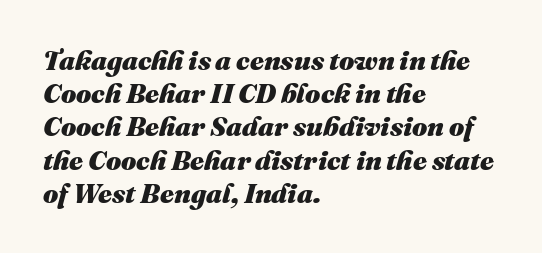
This rendering uses left alignment, leaving the right contour irregular. Quick note: underline off. Heavy, bold letterforms. Rendered with sloped, italic letterforms. The type is set solid horizontally, with unmodified tracking.
